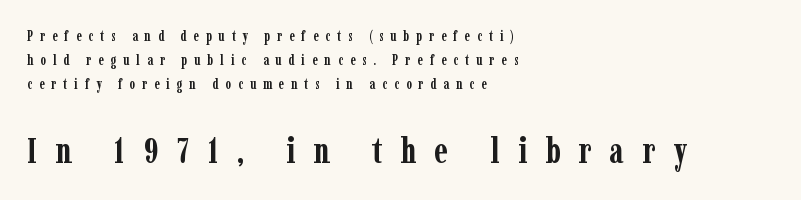
The image shows 36 px semibold, condensed serif type, upright; set left-aligned, line spacing 1.72x, unusually wide letter spacing (+0.5 em), not underlined; the second (bottom) block is 2.57x larger; low stroke contrast and a medium x-height.
